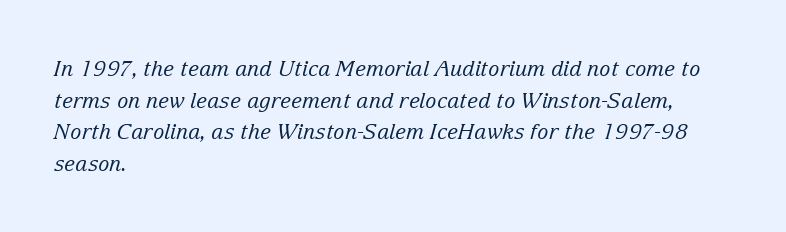
Q: Is the text bold? A: No.
Q: Is the text italic (slanted)? A: Yes, it leans right by about 15 degrees.
Q: Is the text underlined? A: No.
Q: How is the paragraph aligned? A: Left-aligned.
Q: Is the spacing between letters normal or unusually wide? A: Normal.
Q: Is the spacing between lines tight, normal or loose? A: Normal.
